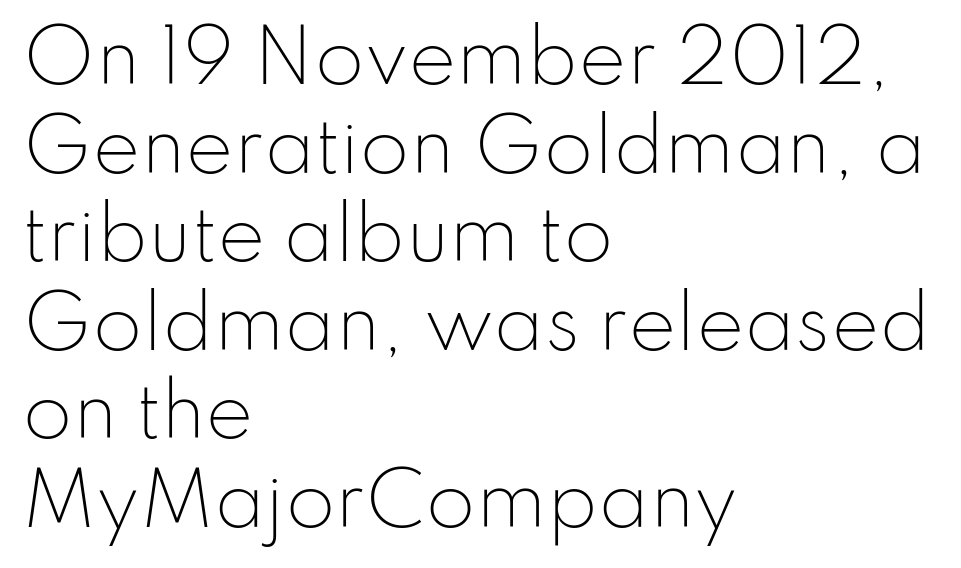
Q: Is the text bold? A: No.
Q: Is the text italic (slanted)? A: No, it is upright.
Q: Is the typeface a serif or a sans-serif typeface? A: Sans-serif.
Q: Is the text underlined? A: No.
Q: How is the paragraph aligned? A: Left-aligned.
Q: Is the spacing between letters normal or unusually wide? A: Normal.
Q: Width (condensed, normal, or wide)? A: Normal.
Q: Stroke contrast? A: Low.
Q: x-height? A: Small.
Q: Monospaced? A: No.
